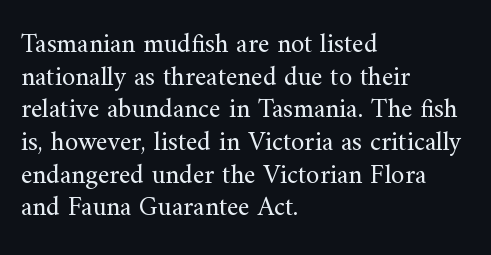
What stands out about the letter spacing? Nothing — it is the standard amount. This is not heavy type; no bold has been used. Just letters on the line, the space beneath them empty. Notice how the stems are strictly vertical — no italics here. This rendering uses left alignment, leaving the right contour irregular.
